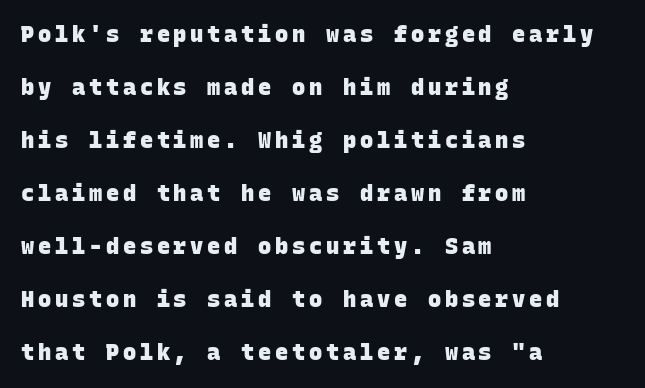
Students, observe: this is what heavily led, spacious text looks like. A clean baseline with only descenders dipping below it. This is heavy type, rendered in bold. The ragged edge is on the right, which tells us the setting is flush left.
